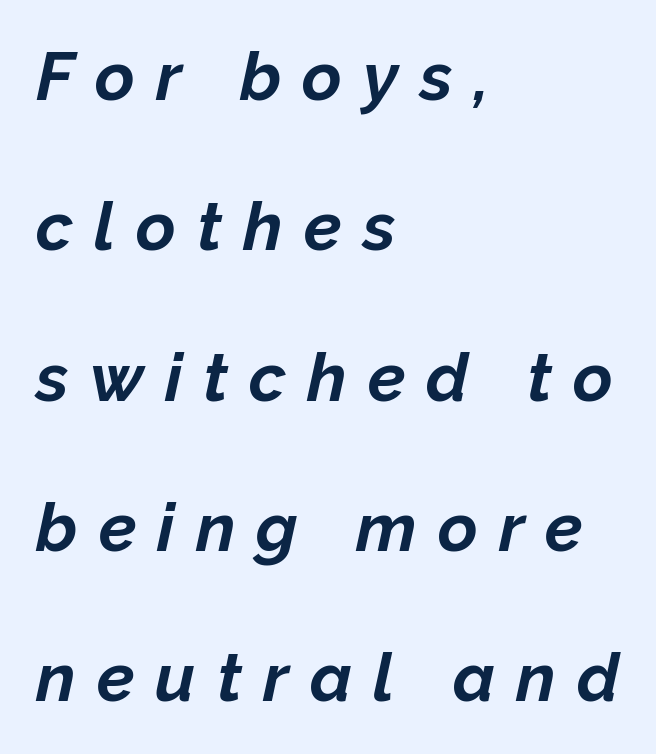
Q: Is the text bold? A: Yes.
Q: Is the text italic (slanted)? A: Yes, it leans right by about 12 degrees.
Q: Is the text underlined? A: No.
Q: How is the paragraph aligned? A: Left-aligned.
Q: Is the spacing between letters normal or unusually wide? A: Unusually wide.
Q: Is the spacing between lines tight, normal or loose? A: Loose.
Q: Width (condensed, normal, or wide)? A: Normal.
Q: Stroke contrast? A: Low.
Q: x-height? A: Medium.
Q: Monospaced? A: No.
